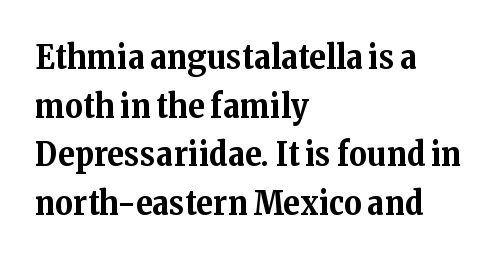
Q: Is the text bold? A: Yes.
Q: Is the text italic (slanted)? A: No, it is upright.
Q: Is the typeface a serif or a sans-serif typeface? A: Serif.
Q: Is the text underlined? A: No.
Q: How is the paragraph aligned? A: Left-aligned.
Q: Is the spacing between letters normal or unusually wide? A: Normal.
Q: Is the spacing between lines tight, normal or loose? A: Normal.
Q: Width (condensed, normal, or wide)? A: Normal.
Q: Stroke contrast? A: Medium.
Q: x-height? A: Medium.
Q: Monospaced? A: No.
